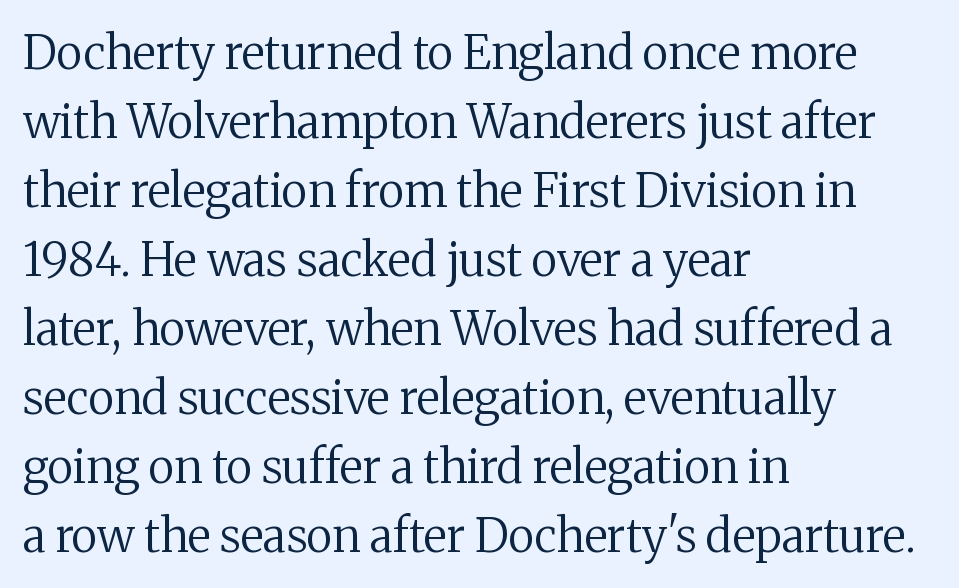
{"serif": "yes", "italic": "no", "bold": "no", "weight": "regular", "width": "normal", "stroke_contrast": "medium", "x_height": "medium", "monospaced": "no", "underline": "no", "align": "left", "line_spacing": "normal", "line_spacing_ratio": 1.5, "letter_spacing": "normal", "letter_spacing_em": 0.0, "glyph_px": 46}
